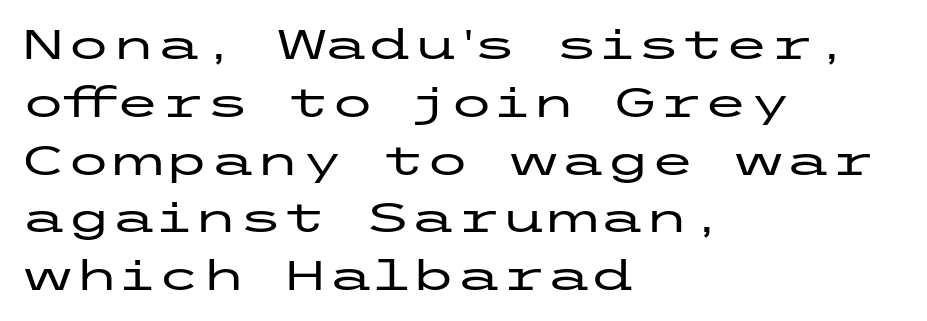
Q: Is the text italic (slanted)? A: No, it is upright.
Q: Is the typeface a serif or a sans-serif typeface? A: Sans-serif.
Q: Is the text underlined? A: No.
Q: How is the paragraph aligned? A: Left-aligned.
Q: Is the spacing between letters normal or unusually wide? A: Normal.
Q: Is the spacing between lines tight, normal or loose? A: Normal.
Q: Width (condensed, normal, or wide)? A: Wide.
Q: Stroke contrast? A: Low.
Q: x-height? A: Medium.
